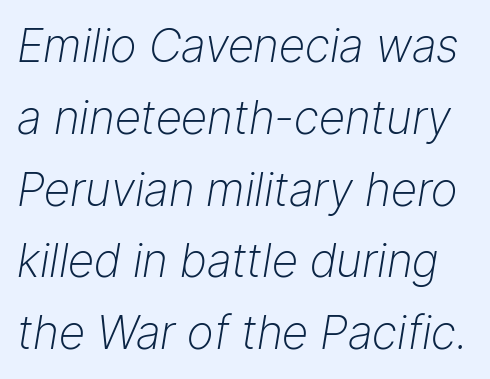
Here the designer chose a conventional face with non-uniform glyph widths. Evenly set lines give the paragraph a standard silhouette. Think standard paragraph weight, or any step lighter than that. The horizontal fit of the characters is conventional and even. Italic? Definitely — the glyphs are oblique. Descenders hang freely into open space.
